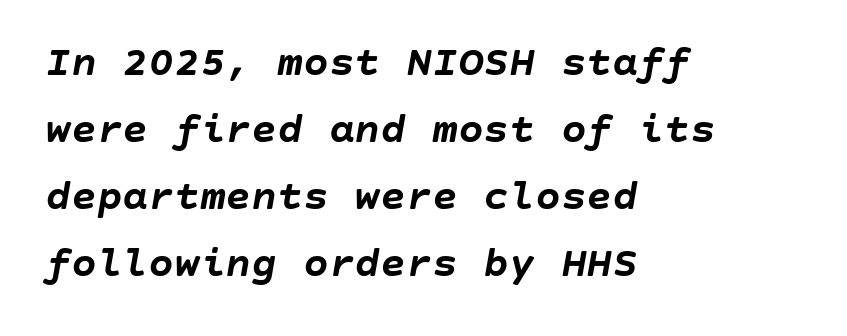
{"italic": "yes", "lean": "right", "slant_degrees": 10, "bold": "yes", "weight": "semibold", "width": "normal", "stroke_contrast": "low", "x_height": "large", "underline": "no", "align": "left", "line_spacing": "normal", "line_spacing_ratio": 1.56, "letter_spacing": "normal", "letter_spacing_em": 0.0, "glyph_px": 43}
